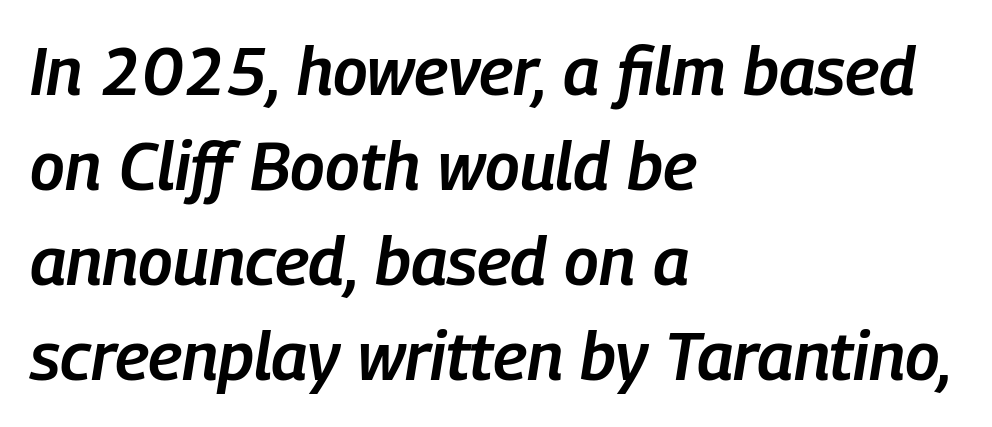
Does the lettering tilt? It does — this is italic. Which margin do the lines hug? The left one — the right edge is uneven. Here the designer chose a conventional face with non-uniform glyph widths. Firm but not heavy-handed strokes: this text is semibold.
